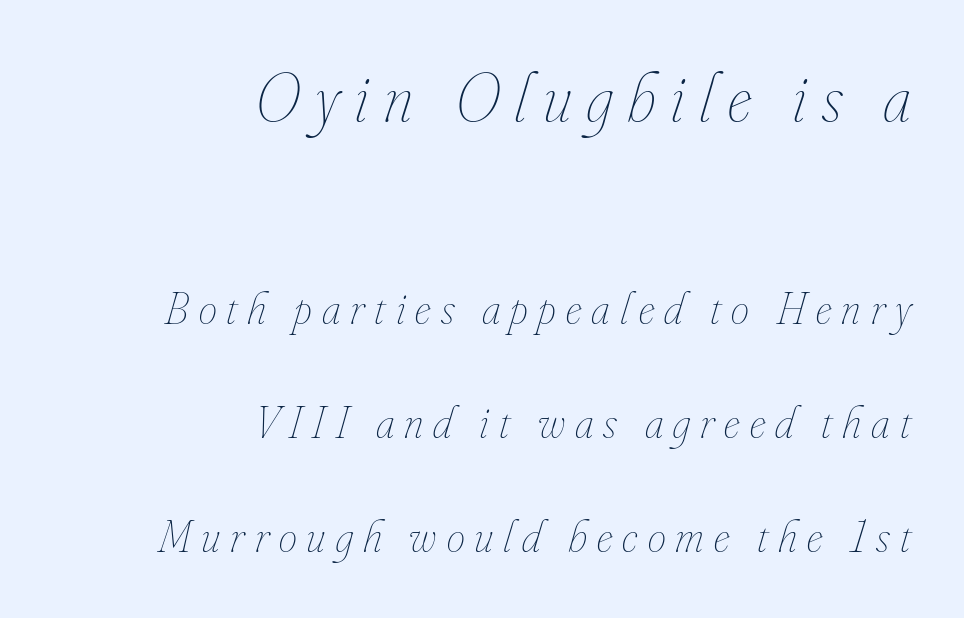
Q: Is the text bold? A: No.
Q: Is the text italic (slanted)? A: Yes, it leans right by about 16 degrees.
Q: Is the text underlined? A: No.
Q: How is the paragraph aligned? A: Right-aligned.
Q: Is the spacing between letters normal or unusually wide? A: Unusually wide.
Q: Is the spacing between lines tight, normal or loose? A: Loose.
Q: Which block of text is set in a larger size, the first (top) or the second (bottom)? A: The first (top) one.
Q: Width (condensed, normal, or wide)? A: Condensed.
Q: Stroke contrast? A: Low.
Q: x-height? A: Small.
Q: Monospaced? A: No.
